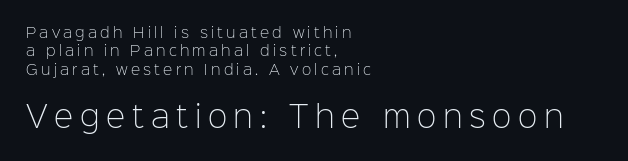
Q: Is the text bold? A: No.
Q: Is the text italic (slanted)? A: No, it is upright.
Q: Is the typeface a serif or a sans-serif typeface? A: Sans-serif.
Q: Is the text underlined? A: No.
Q: How is the paragraph aligned? A: Left-aligned.
Q: Is the spacing between letters normal or unusually wide? A: Unusually wide.
Q: Is the spacing between lines tight, normal or loose? A: Normal.
Q: Which block of text is set in a larger size, the first (top) or the second (bottom)? A: The second (bottom) one.
Q: Width (condensed, normal, or wide)? A: Normal.
Q: Stroke contrast? A: Low.
Q: x-height? A: Medium.
Q: Monospaced? A: No.
